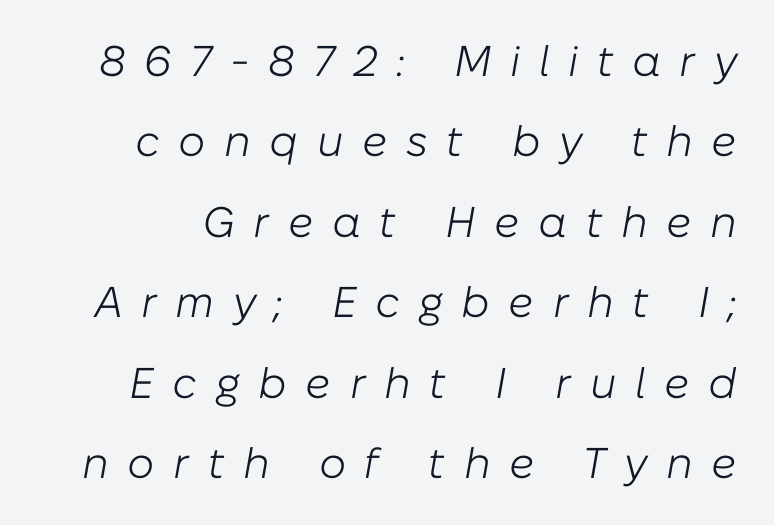
Spacing between characters has been opened up far beyond the box default. The face used here is proportionally spaced, like ordinary book or web type. If you drew a line through each stem, it would be angled. The string is rendered with underlining switched off.
